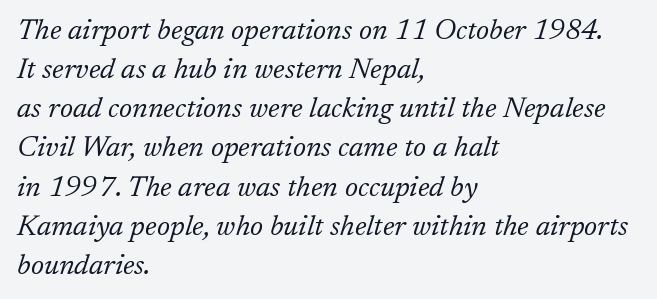
Q: Is the text bold? A: No.
Q: Is the text italic (slanted)? A: Yes, it leans right by about 17 degrees.
Q: Is the typeface a serif or a sans-serif typeface? A: Serif.
Q: Is the text underlined? A: No.
Q: How is the paragraph aligned? A: Left-aligned.
Q: Is the spacing between letters normal or unusually wide? A: Normal.
Q: Is the spacing between lines tight, normal or loose? A: Normal.
Q: Width (condensed, normal, or wide)? A: Normal.
Q: Stroke contrast? A: Low.
Q: x-height? A: Medium.
Q: Monospaced? A: No.
